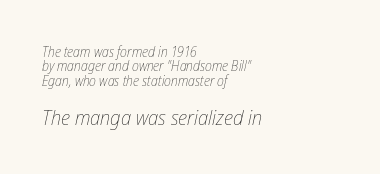
Q: Is the text bold? A: No.
Q: Is the text italic (slanted)? A: Yes, it leans right by about 12 degrees.
Q: Is the text underlined? A: No.
Q: How is the paragraph aligned? A: Left-aligned.
Q: Is the spacing between letters normal or unusually wide? A: Normal.
Q: Is the spacing between lines tight, normal or loose? A: Tight.
Q: Which block of text is set in a larger size, the first (top) or the second (bottom)? A: The second (bottom) one.
